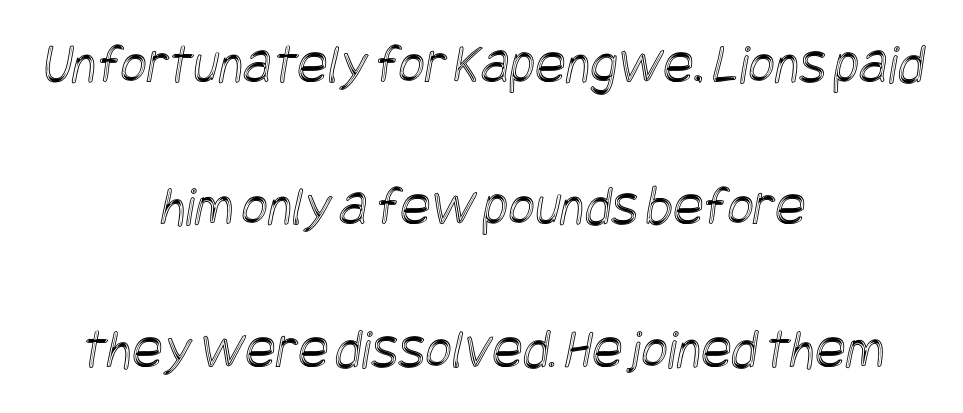
Q: Is the text underlined? A: No.
Q: How is the paragraph aligned? A: Centered.
Q: Is the spacing between letters normal or unusually wide? A: Normal.
Q: Is the spacing between lines tight, normal or loose? A: Loose.
Q: Width (condensed, normal, or wide)? A: Condensed.
Q: x-height? A: Large.
